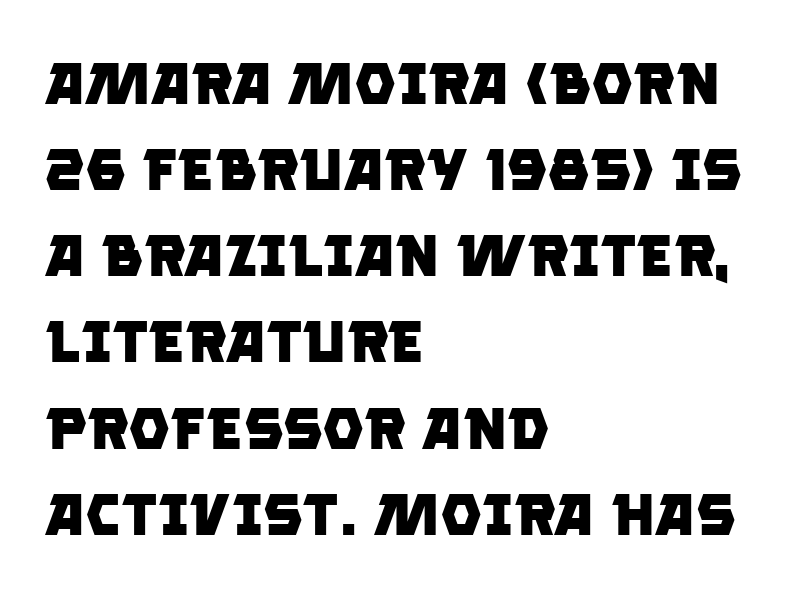
Rows of type keep a routine distance in the vertical direction. Left-aligned paragraph, ragged on the right. Chunky letters — that's bold for sure. Character widths vary here, with narrow letters taking less room than wide ones. Examine the stroke ends and you'll find no serifs.
